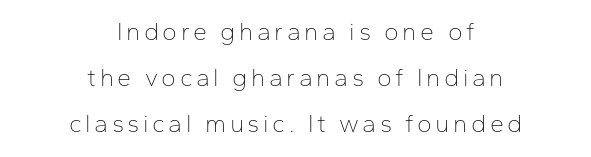
In CSS terms this would be text-align: center. Descenders hang freely into open space. No letter is thick-stroked: the sample isn't bold. The axis of the letterforms is exactly vertical.
